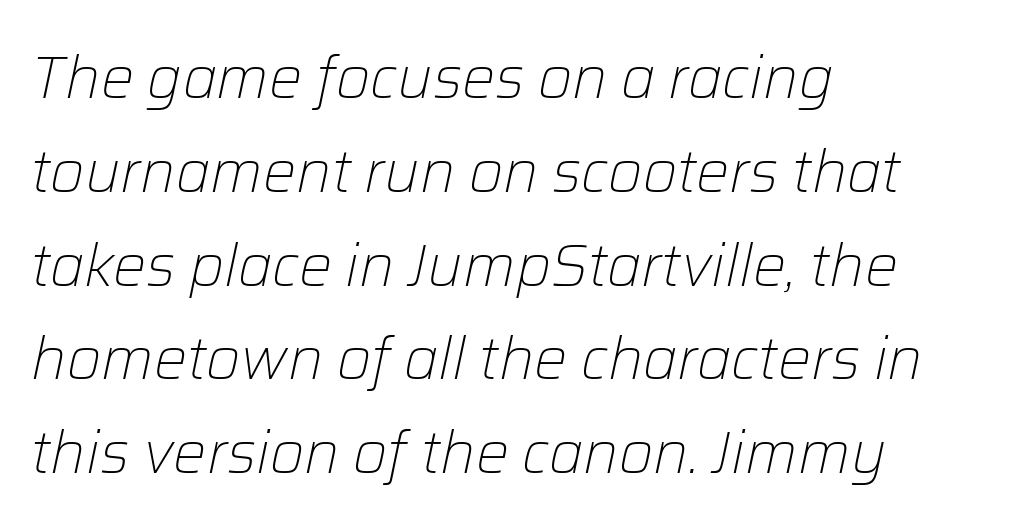
Q: Is the text bold? A: No.
Q: Is the text italic (slanted)? A: Yes, it leans right by about 12 degrees.
Q: Is the text underlined? A: No.
Q: How is the paragraph aligned? A: Left-aligned.
Q: Is the spacing between letters normal or unusually wide? A: Normal.
Q: Is the spacing between lines tight, normal or loose? A: Normal.
Q: Width (condensed, normal, or wide)? A: Normal.
Q: Stroke contrast? A: Low.
Q: x-height? A: Medium.
Q: Monospaced? A: No.
